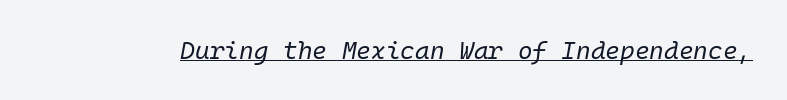
The image shows 25 px text type, italic (leaning right); set normal letter spacing, underlined.
